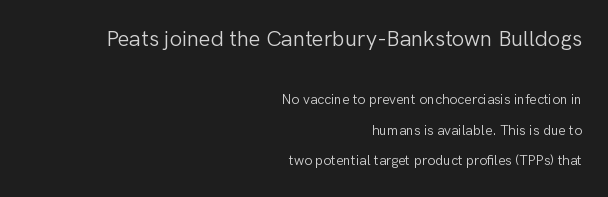
Students, observe: this is what heavily led, spacious text looks like. Glance below the letters and you will spot only blank space. These glyphs show unthickened strokes, regular width or finer. Does the lettering tilt? It doesn't — this is upright.
